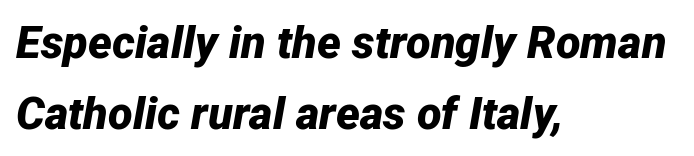
Q: Is the text bold? A: Yes.
Q: Is the text italic (slanted)? A: Yes, it leans right by about 12 degrees.
Q: Is the text underlined? A: No.
Q: How is the paragraph aligned? A: Left-aligned.
Q: Is the spacing between letters normal or unusually wide? A: Normal.
Q: Is the spacing between lines tight, normal or loose? A: Normal.
Q: Width (condensed, normal, or wide)? A: Normal.
Q: Stroke contrast? A: Low.
Q: x-height? A: Medium.
Q: Monospaced? A: No.
